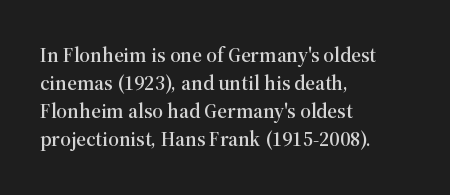
The image shows 21 px text type, upright; set left-aligned, normal line spacing (1.34x), normal letter spacing, not underlined.
